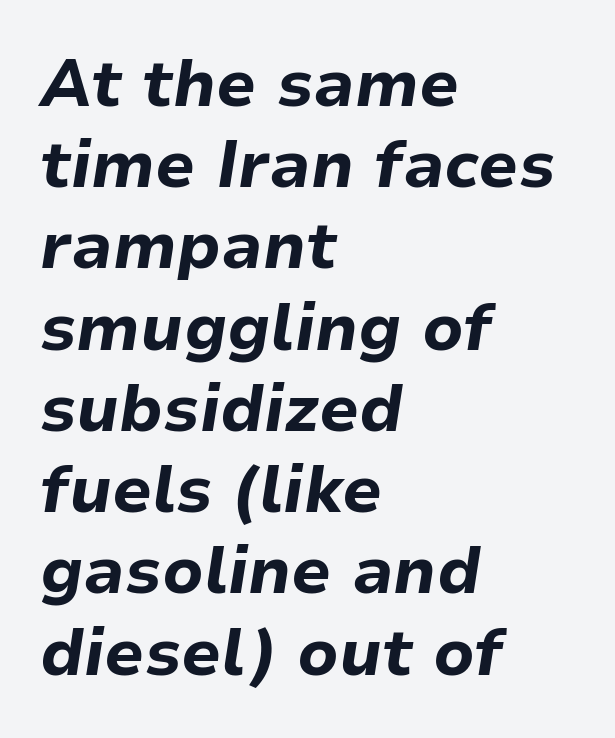
{"italic": "yes", "lean": "right", "slant_degrees": 9, "bold": "yes", "weight": "bold", "width": "normal", "stroke_contrast": "low", "x_height": "medium", "monospaced": "no", "underline": "no", "align": "left", "line_spacing": "normal", "line_spacing_ratio": 1.25, "letter_spacing": "normal", "letter_spacing_em": 0.0, "glyph_px": 65}
